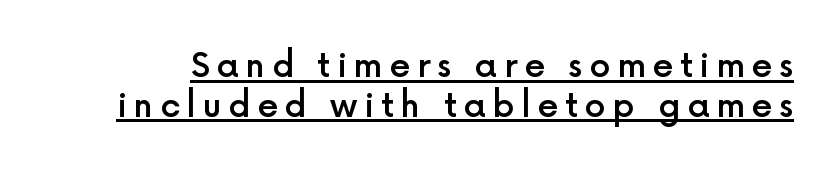
Q: Is the text bold? A: Semi-bold.
Q: Is the text italic (slanted)? A: No, it is upright.
Q: Is the typeface a serif or a sans-serif typeface? A: Sans-serif.
Q: Is the text underlined? A: Yes.
Q: Is the spacing between letters normal or unusually wide? A: Unusually wide.
Q: Width (condensed, normal, or wide)? A: Normal.
Q: x-height? A: Medium.
Q: Monospaced? A: No.
